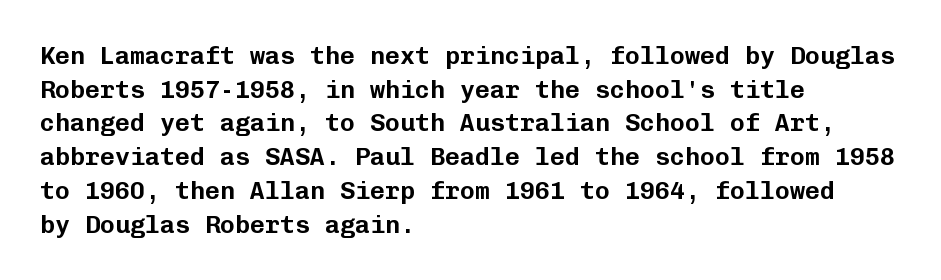
The image shows 25 px text type, upright; set left-aligned, normal line spacing (1.35x), normal letter spacing, not underlined.
